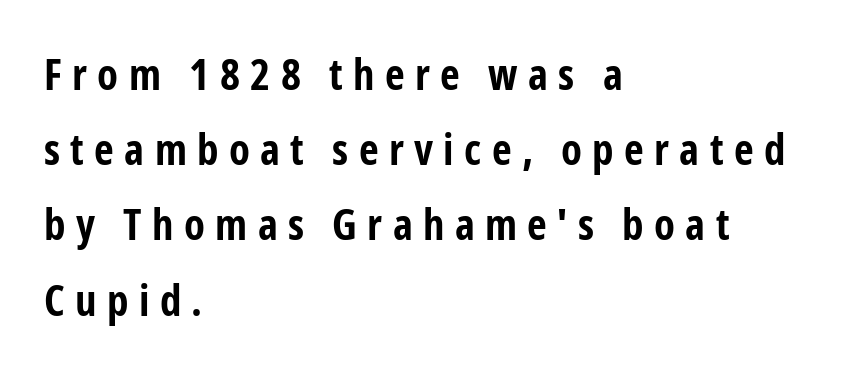
The image shows 43 px bold, condensed sans-serif type, upright; set left-aligned, line spacing 1.75x, unusually wide letter spacing (+0.24 em), not underlined; low stroke contrast and a medium x-height.
